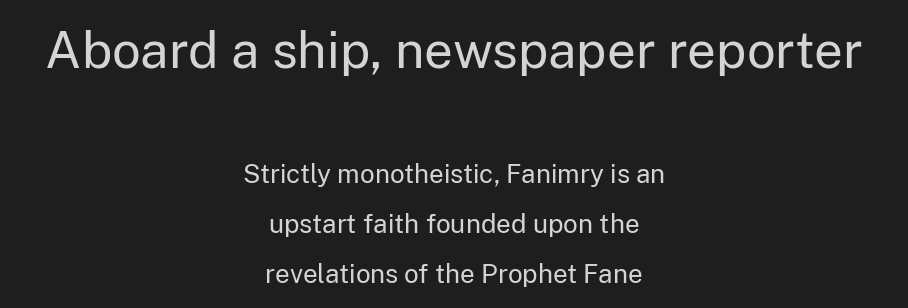
The rendering uses a large line-height, opening up the rows. Do the letters lean? They stand straight. The emphasis by scale lands on block number one, above. The paragraph has two soft edges and a firm central axis. Typographically, this falls in the sans-serif category.
